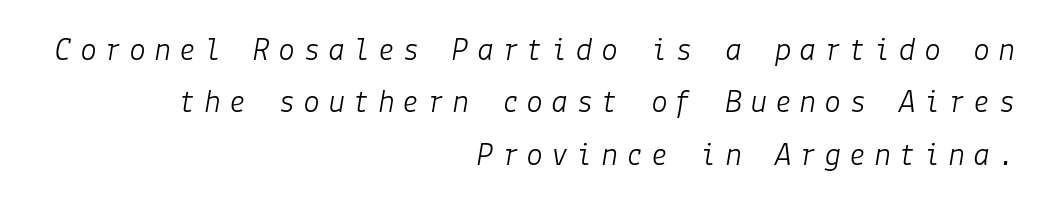
The image shows 34 px light type, italic (leaning right); set right-aligned, normal line spacing (1.54x), unusually wide letter spacing (+0.23 em), not underlined; low stroke contrast and a medium x-height.
